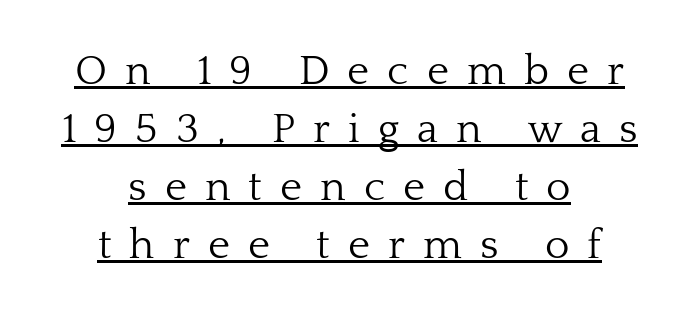
{"serif": "yes", "italic": "no", "bold": "no", "weight": "light", "width": "normal", "stroke_contrast": "low", "x_height": "medium", "monospaced": "no", "underline": "yes", "align": "center", "line_spacing": "normal", "line_spacing_ratio": 1.38, "letter_spacing": "wide", "letter_spacing_em": 0.43, "glyph_px": 42}
